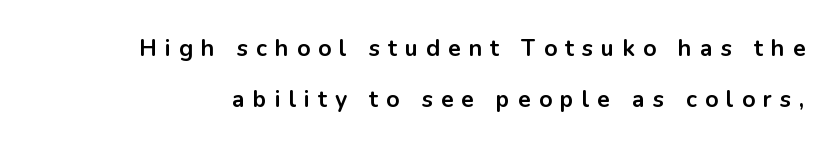
In terms of posture, this sample is upright. The horizontal fit of the characters is loose and conspicuously gappy. No word sits above an underline. Caption: bold face, heavy strokes.
